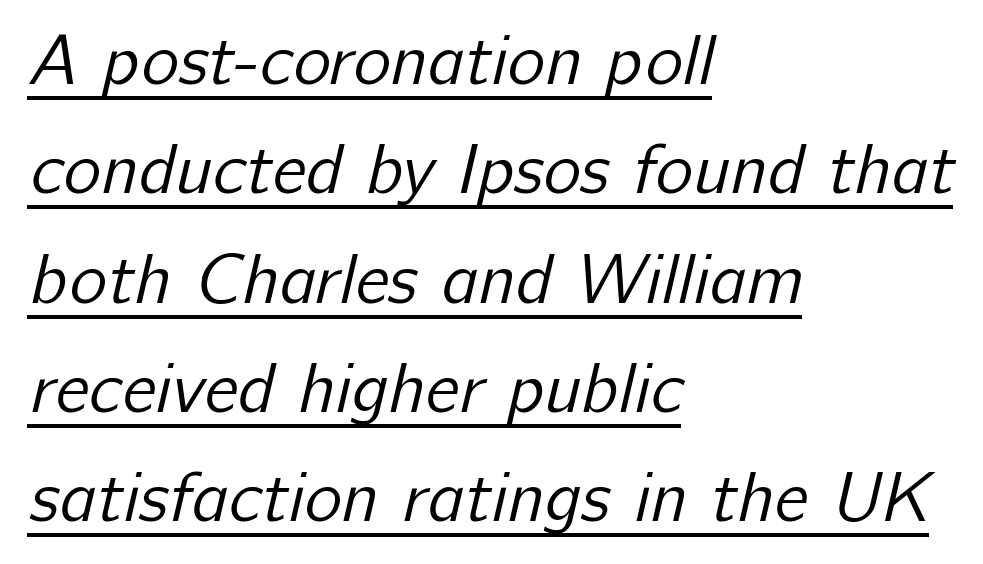
The glyphs in this specimen are sans serif. Weight: regular or lighter. The letters advance in unequal steps, a hallmark of proportional type. Standard letterfit; no display-style spreading of the glyphs.
